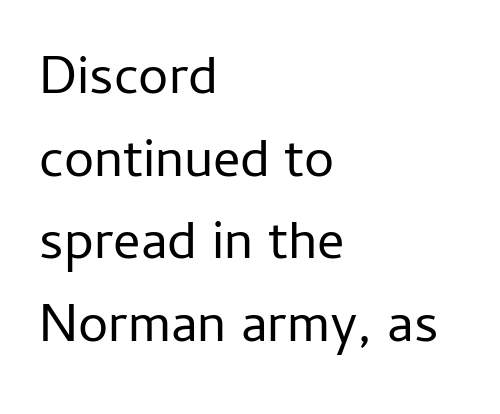
Q: Is the text bold? A: No.
Q: Is the text italic (slanted)? A: No, it is upright.
Q: Is the typeface a serif or a sans-serif typeface? A: Sans-serif.
Q: Is the text underlined? A: No.
Q: How is the paragraph aligned? A: Left-aligned.
Q: Is the spacing between letters normal or unusually wide? A: Normal.
Q: Is the spacing between lines tight, normal or loose? A: Normal.
Q: Width (condensed, normal, or wide)? A: Normal.
Q: Stroke contrast? A: Low.
Q: x-height? A: Medium.
Q: Monospaced? A: No.
